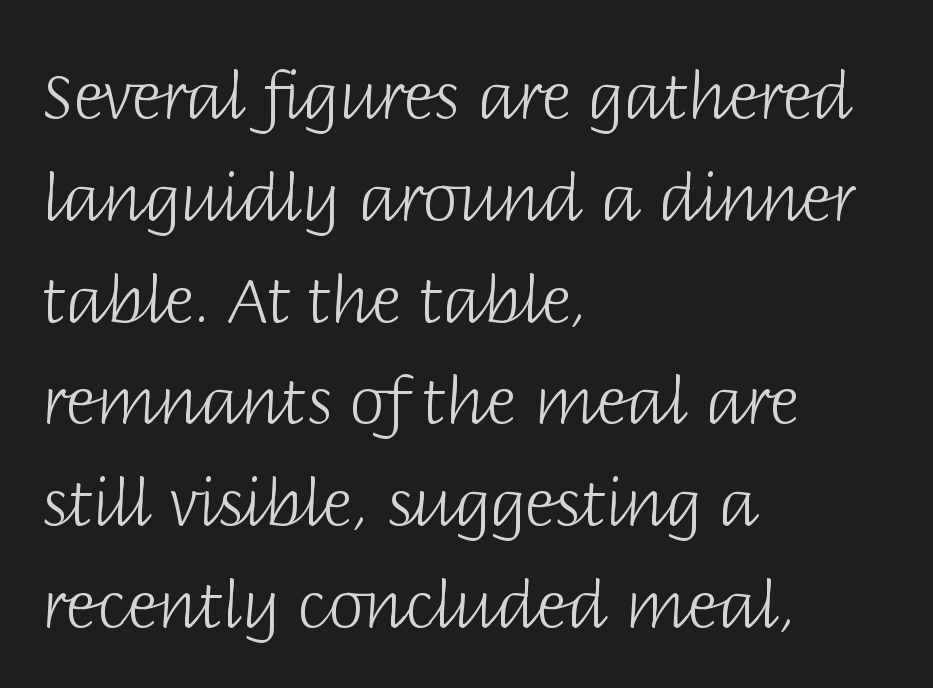
{"serif": "no", "italic": "no", "bold": "no", "weight": "light", "width": "normal", "stroke_contrast": "low", "x_height": "large", "monospaced": "no", "underline": "no", "align": "left", "line_spacing": "normal", "line_spacing_ratio": 1.59, "letter_spacing": "normal", "letter_spacing_em": 0.0, "glyph_px": 64}
